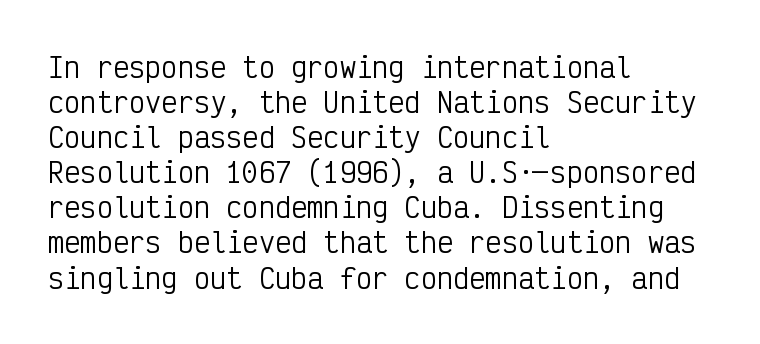
Q: Is the text bold? A: No.
Q: Is the text italic (slanted)? A: No, it is upright.
Q: Is the text underlined? A: No.
Q: How is the paragraph aligned? A: Left-aligned.
Q: Is the spacing between letters normal or unusually wide? A: Normal.
Q: Is the spacing between lines tight, normal or loose? A: Normal.
